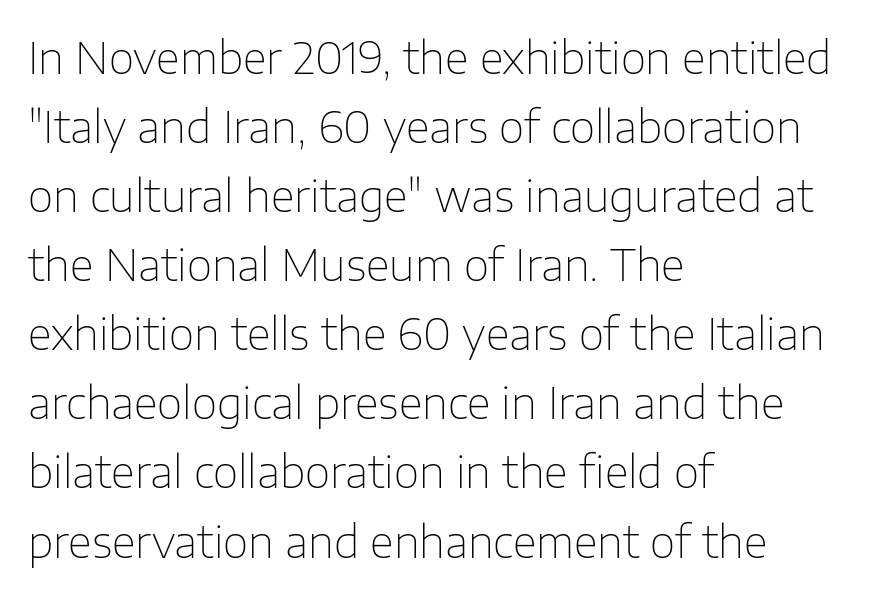
Only glyphs here, with clear space below each row. Note the varied advance widths — an 'i' is clearly narrower than an 'm'. The leading is moderate, giving the passage an even texture. Look at the bottom of the vertical strokes: they stop flat, with no serifs. Counters stay open thanks to moderate or lighter strokes. Nobody touched the tracking dial on this one.
